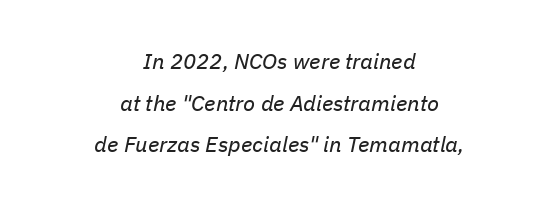
Only glyphs here, with clear space below each row. There's an unmistakable incline to the writing here. These lines keep a tight, regular rhythm from letter to letter. A light-to-regular cut is what we see here. The compositor balanced each line on the midline.
